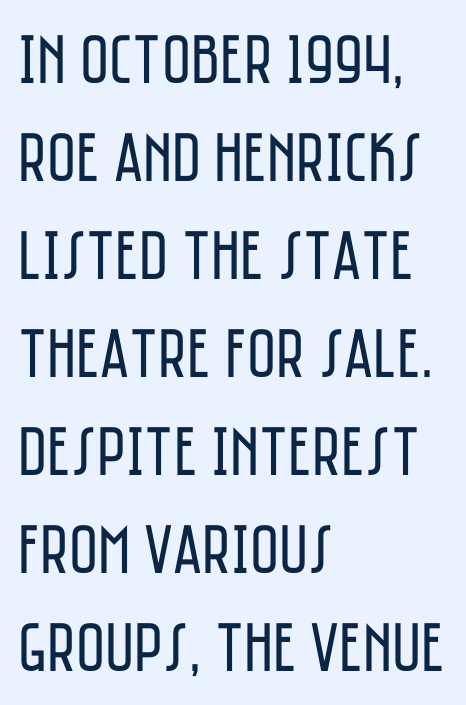
Q: Is the text bold? A: No.
Q: Is the text italic (slanted)? A: No, it is upright.
Q: Is the typeface a serif or a sans-serif typeface? A: Sans-serif.
Q: Is the text underlined? A: No.
Q: How is the paragraph aligned? A: Left-aligned.
Q: Is the spacing between letters normal or unusually wide? A: Normal.
Q: Is the spacing between lines tight, normal or loose? A: Normal.
Q: Width (condensed, normal, or wide)? A: Condensed.
Q: Stroke contrast? A: Low.
Q: x-height? A: Large.
Q: Monospaced? A: No.
